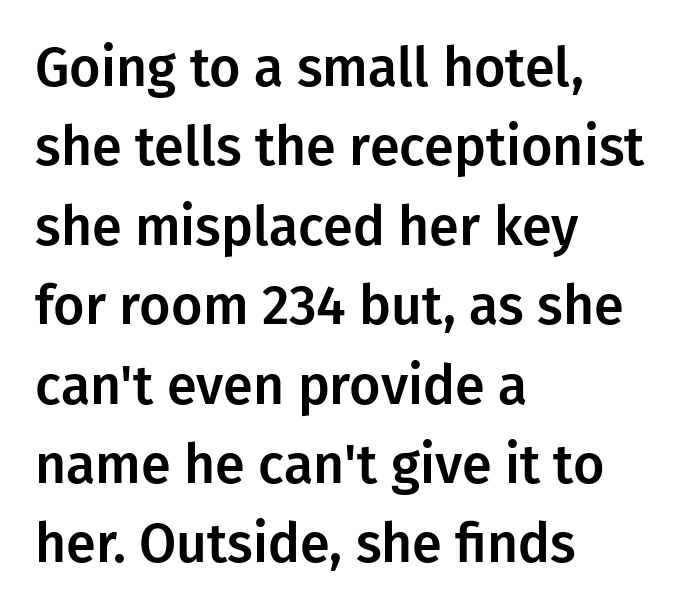
Q: Is the text italic (slanted)? A: No, it is upright.
Q: Is the typeface a serif or a sans-serif typeface? A: Sans-serif.
Q: Is the text underlined? A: No.
Q: How is the paragraph aligned? A: Left-aligned.
Q: Is the spacing between letters normal or unusually wide? A: Normal.
Q: Is the spacing between lines tight, normal or loose? A: Normal.
Q: Width (condensed, normal, or wide)? A: Normal.
Q: Stroke contrast? A: Low.
Q: x-height? A: Medium.
Q: Monospaced? A: No.
